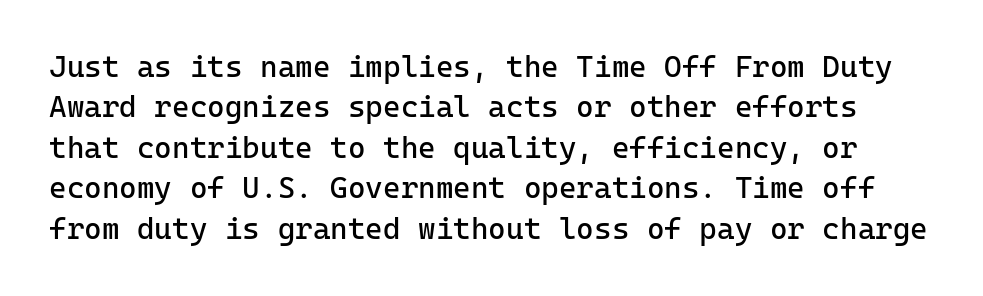
Bold? No — there's no thickening of the strokes. This sample uses a sans-serif face. The lettering stays uniformly vertical, giving the passage a roman look. The face used here is monospaced, like something from a code editor. Tracking value appears to be zero — textbook default spacing. Leading: standard.
